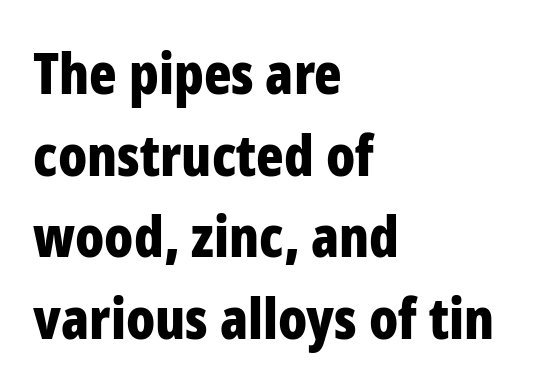
The rendering uses natural spacing where letterforms have individual widths. Students, observe: this is what conventionally led text looks like. Type style note: lacks serifs. The rendering keeps characters at their native spacing.
